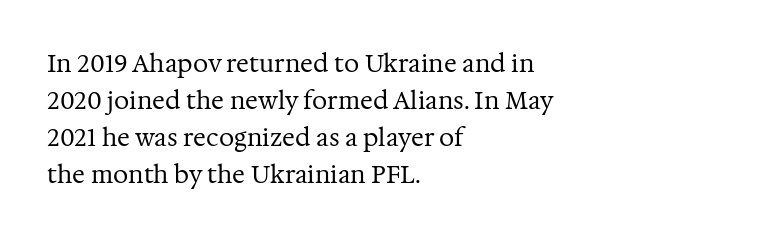
Q: Is the text bold? A: No.
Q: Is the text italic (slanted)? A: No, it is upright.
Q: Is the text underlined? A: No.
Q: How is the paragraph aligned? A: Left-aligned.
Q: Is the spacing between letters normal or unusually wide? A: Normal.
Q: Is the spacing between lines tight, normal or loose? A: Normal.
